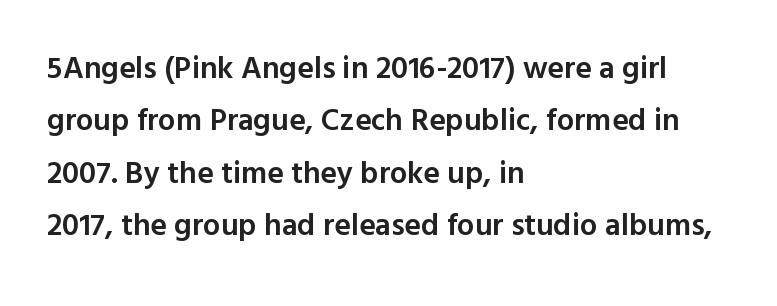
Q: Is the text bold? A: Semi-bold.
Q: Is the text italic (slanted)? A: No, it is upright.
Q: Is the typeface a serif or a sans-serif typeface? A: Sans-serif.
Q: Is the text underlined? A: No.
Q: How is the paragraph aligned? A: Left-aligned.
Q: Is the spacing between letters normal or unusually wide? A: Normal.
Q: Is the spacing between lines tight, normal or loose? A: Normal.
Q: Width (condensed, normal, or wide)? A: Normal.
Q: x-height? A: Medium.
Q: Monospaced? A: No.
